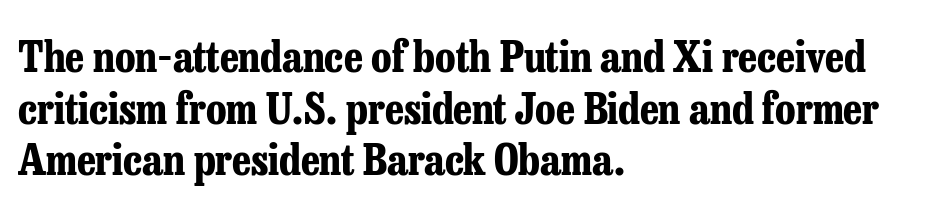
The image shows 43 px bold, condensed serif type, upright; set left-aligned, line spacing 1.2x, normal letter spacing, not underlined; low stroke contrast and a medium x-height.
